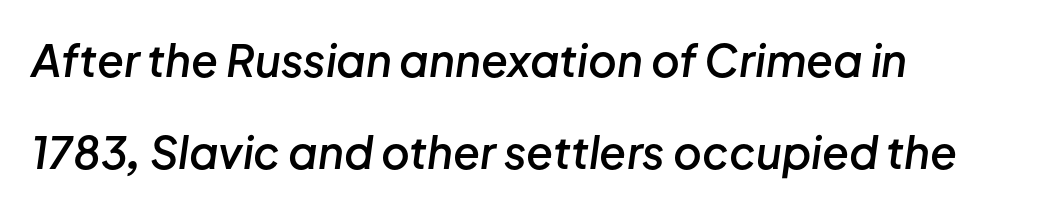
Alignment: flush left. Short note: letters normally spaced. These lines were composed using italics. Think of a printed novel: that variable character pitch is what you see here. The zone under the glyphs is completely vacant. Each glyph is drawn with semibold strokes, heavier than normal yet not fully bold.
